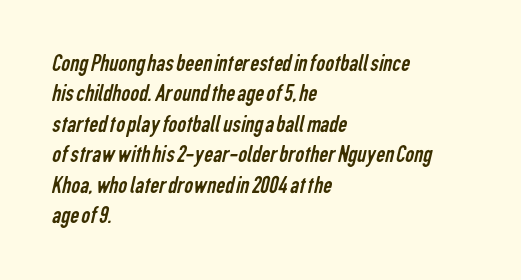
{"bold": "no", "underline": "no", "align": "left", "line_spacing_ratio": 1.22, "letter_spacing": "normal", "letter_spacing_em": 0.0, "glyph_px": 25}
